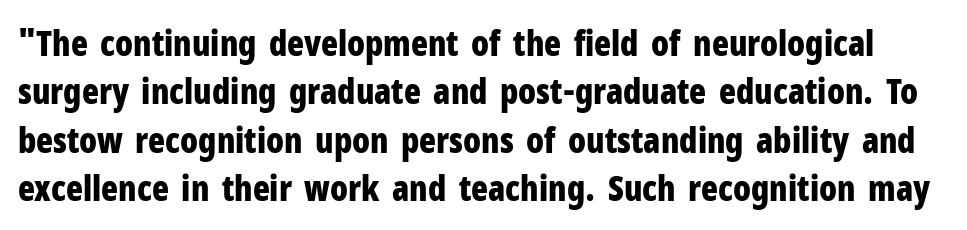
Do the characters align in a grid? No, the font is proportional. The rendering keeps characters at their native spacing. This rendering employs a face without finishing strokes, i.e., a sans-serif. Ordinary non-slanted type is in use. The glyphs have the mass of a bold cut. In terms of leading, this rendering sits right in the middle.
